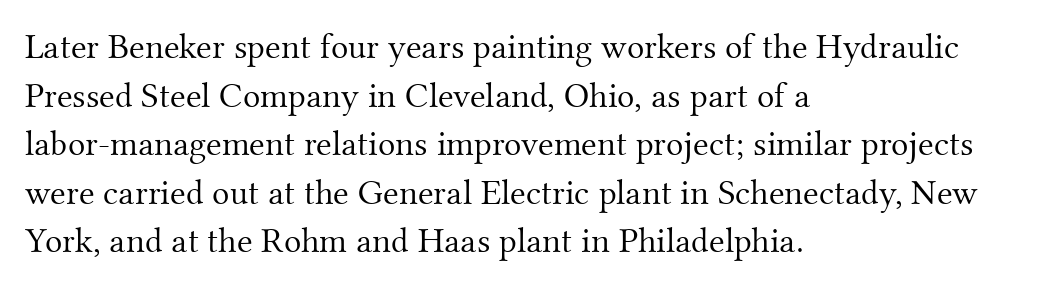
The weight would be labelled regular, book, light, or lighter still. Tracking value appears to be zero — textbook default spacing. The vertical gap from one line to the next is medium. Casual observation: everything's shoved over to the left. Varying glyph widths throughout — classic text-font behaviour. Any mark beneath the type? The region is blank.
